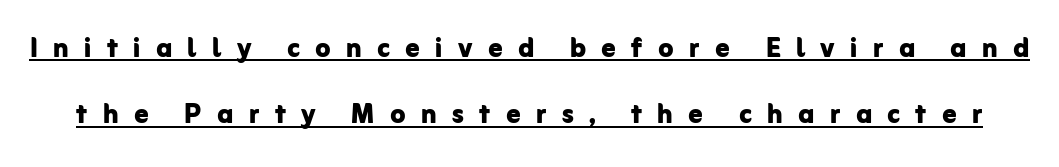
The image shows 35 px bold sans-serif type, upright; set loose line spacing (1.9x), unusually wide letter spacing (+0.44 em), underlined; low stroke contrast and a medium x-height.
